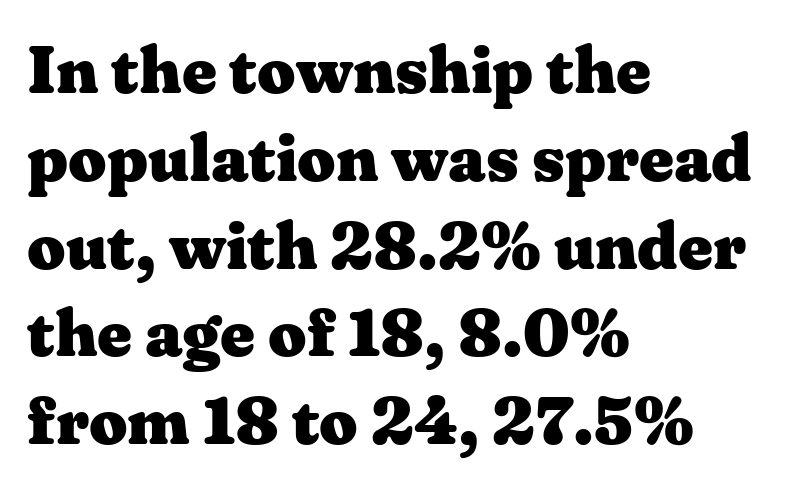
A typesetter would call this proportional, since set widths differ per character. This sample keeps an unexceptional amount of space between lines. Anything drawn beneath the words? Only blank space. If you drew a line through each stem, it would be perfectly vertical.
